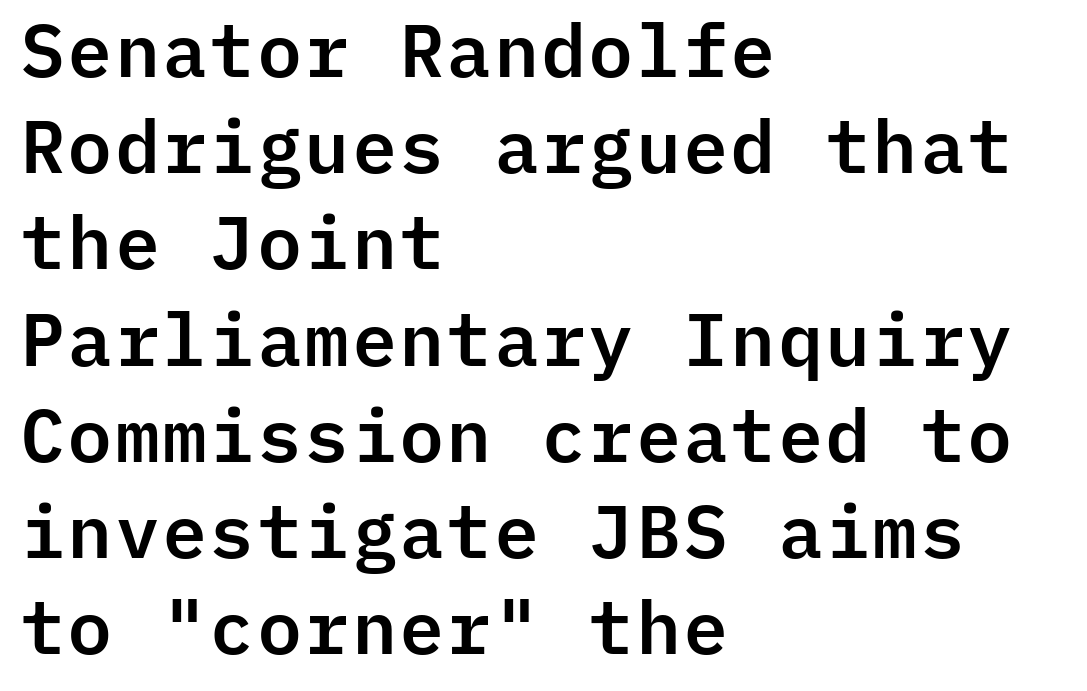
The image shows 74 px sans-serif type, upright, monospaced; set left-aligned, normal line spacing (1.3x), normal letter spacing, not underlined; low stroke contrast and a medium x-height.
